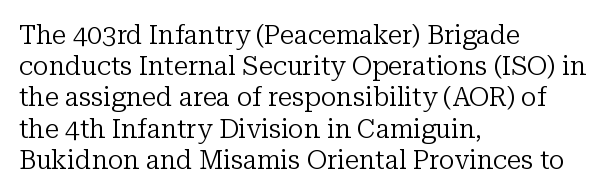
The image shows 26 px text type, upright; set left-aligned, line spacing 1.2x, normal letter spacing, not underlined.
